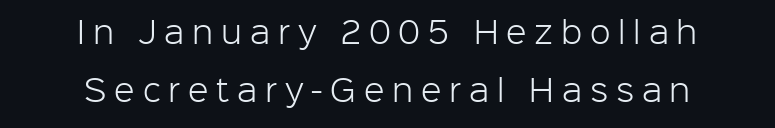
The image shows 30 px light sans-serif type, upright; set centered, loose line spacing (1.94x), unusually wide letter spacing (+0.26 em), not underlined; low stroke contrast and a medium x-height.
